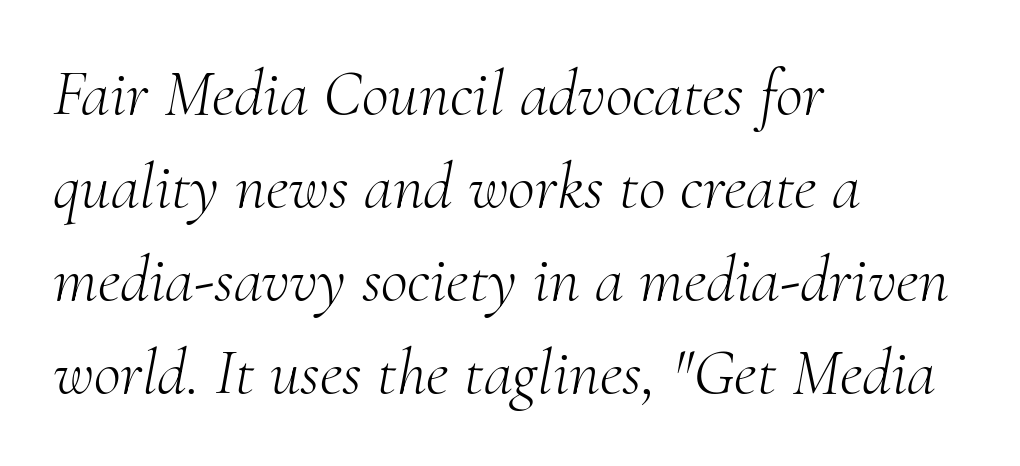
Q: Is the text bold? A: No.
Q: Is the text italic (slanted)? A: Yes, it leans right by about 10 degrees.
Q: Is the typeface a serif or a sans-serif typeface? A: Serif.
Q: Is the text underlined? A: No.
Q: How is the paragraph aligned? A: Left-aligned.
Q: Is the spacing between letters normal or unusually wide? A: Normal.
Q: Is the spacing between lines tight, normal or loose? A: Normal.
Q: Width (condensed, normal, or wide)? A: Normal.
Q: Stroke contrast? A: Medium.
Q: x-height? A: Small.
Q: Monospaced? A: No.
